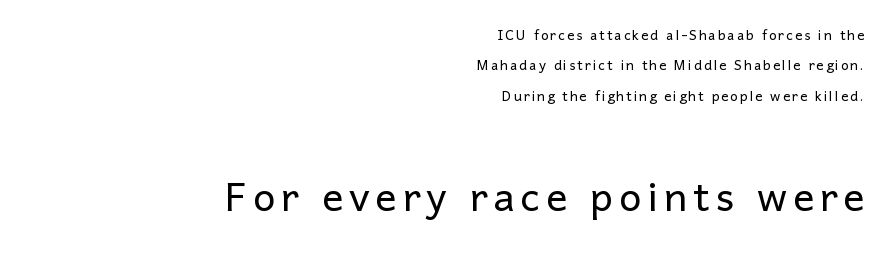
Varying glyph widths throughout — classic text-font behaviour. Compared with a flush-left layout, this one pins lines to the opposite, right side. Words float on clear page, feet unadorned. Small over large — that's the arrangement of the two blocks here.
